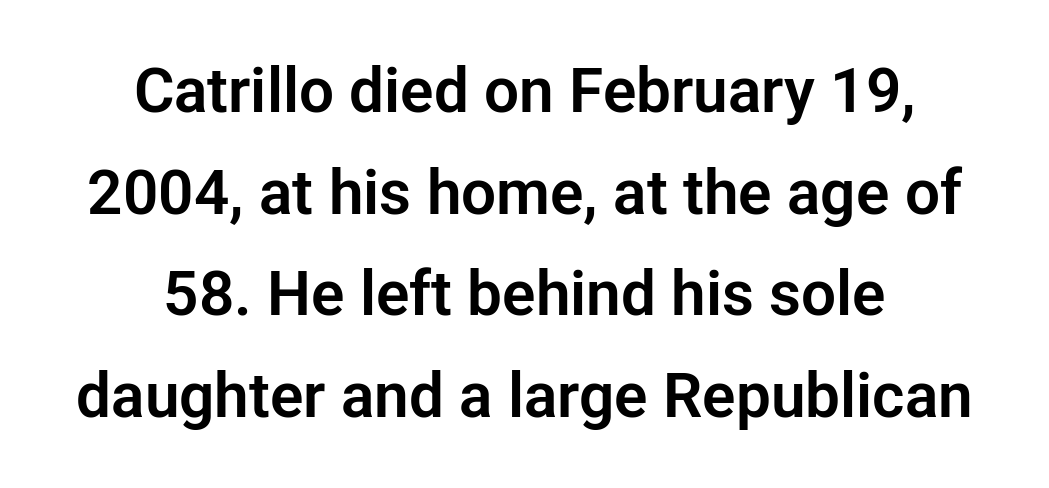
Spacing verdict: proportional, widths tailored to each character. Upright lettering throughout. The strip under each line holds only bare page. The gaps between neighbouring characters are ordinary and unremarkable. The rag falls on both sides of this text block equally.
